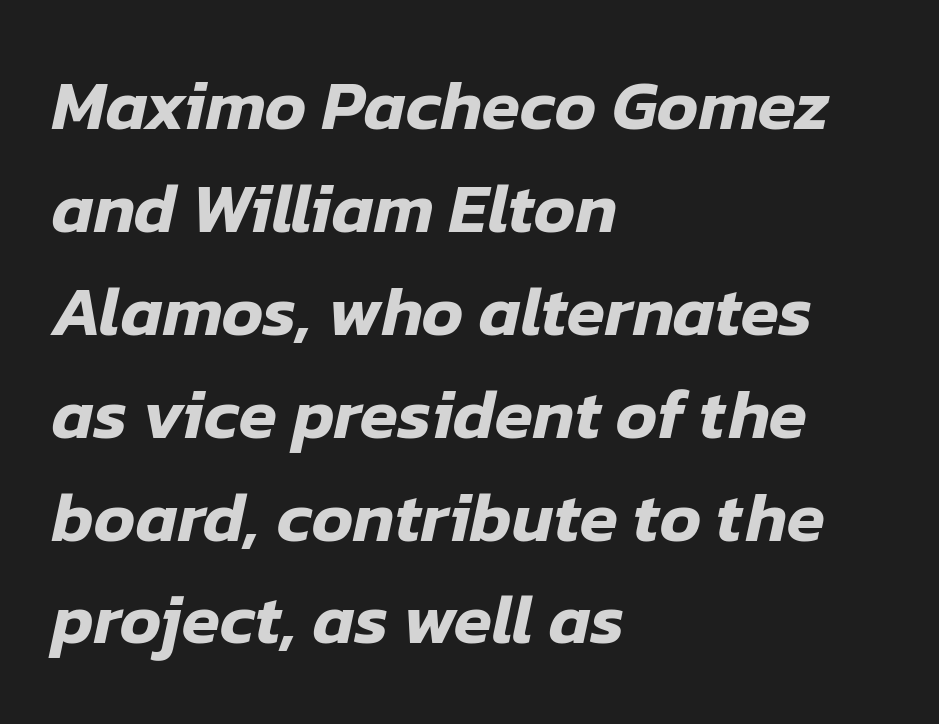
Q: Is the text italic (slanted)? A: Yes, it leans right by about 12 degrees.
Q: Is the text underlined? A: No.
Q: How is the paragraph aligned? A: Left-aligned.
Q: Is the spacing between letters normal or unusually wide? A: Normal.
Q: Is the spacing between lines tight, normal or loose? A: Normal.
Q: Width (condensed, normal, or wide)? A: Normal.
Q: Stroke contrast? A: Low.
Q: x-height? A: Medium.
Q: Monospaced? A: No.
